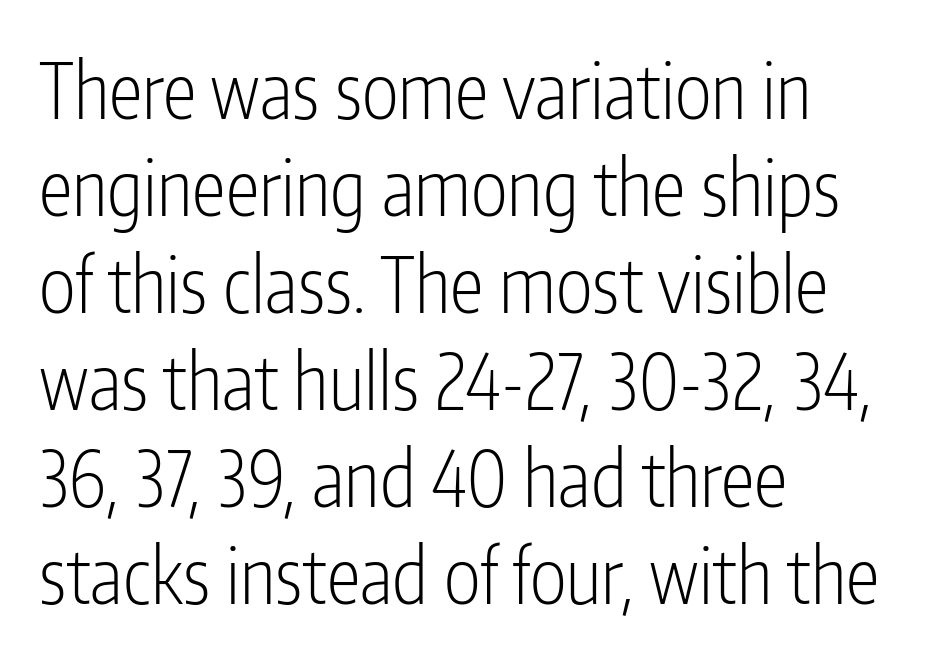
{"serif": "no", "italic": "no", "bold": "no", "weight": "light", "width": "condensed", "stroke_contrast": "low", "x_height": "medium", "monospaced": "no", "underline": "no", "align": "left", "line_spacing": "normal", "line_spacing_ratio": 1.26, "letter_spacing": "normal", "letter_spacing_em": 0.0, "glyph_px": 77}
